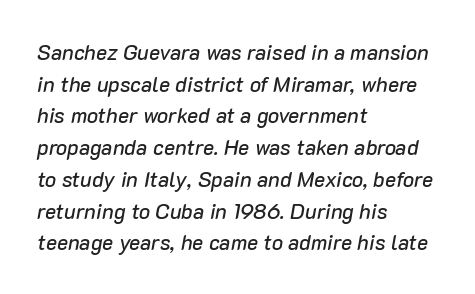
The image shows 21 px text type, italic (leaning right); set left-aligned, normal line spacing (1.51x), normal letter spacing, not underlined.
